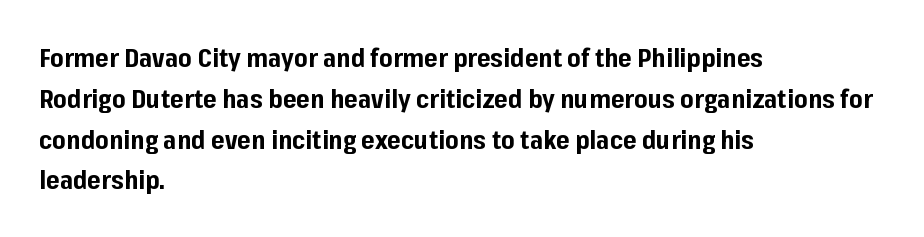
The image shows 26 px bold type, upright; set left-aligned, normal line spacing (1.57x), normal letter spacing, not underlined.
